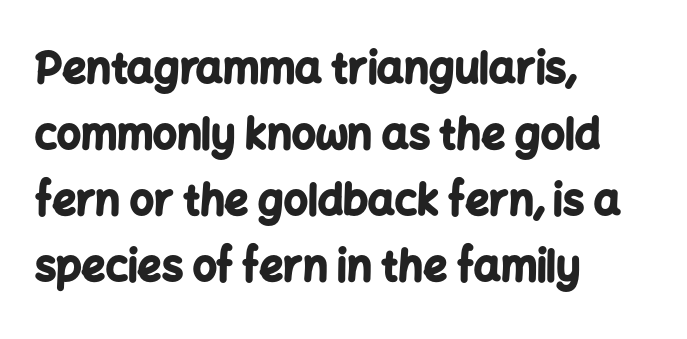
The image shows 42 px bold sans-serif type, upright; set left-aligned, normal line spacing (1.57x), normal letter spacing, not underlined; low stroke contrast and a medium x-height.
